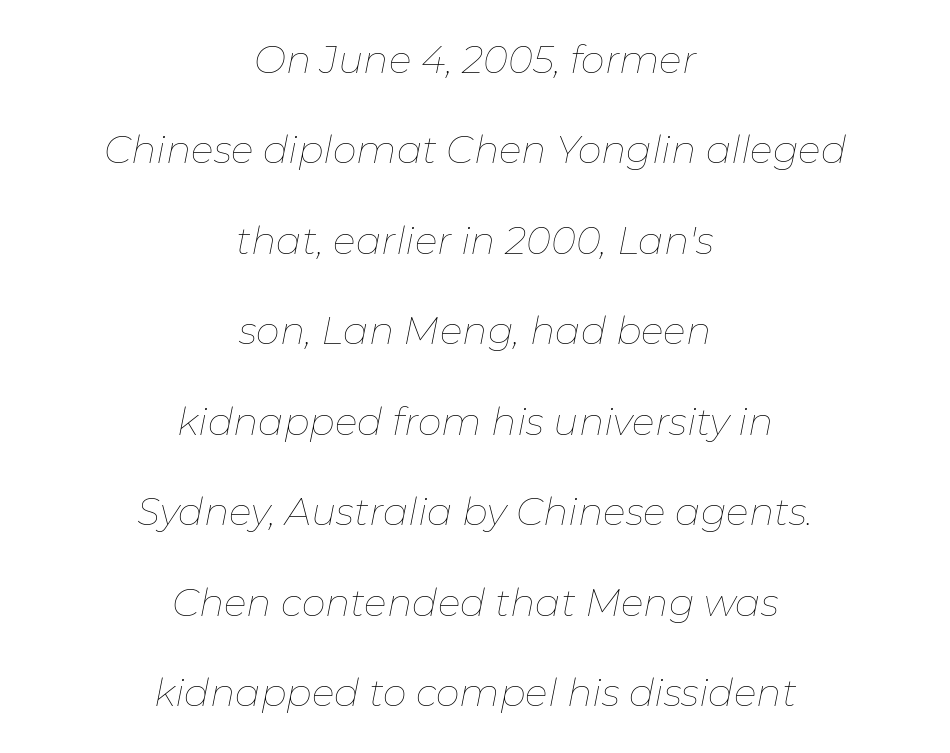
It's the slanting kind of type. What's the leading like? Stretched, with rows far apart. Descender tails drop into unmarked territory. The passage shown is typed in a proportional face where columns would drift. The rag falls on both sides of this text block equally. Students, note that the glyphs here touch the page at normal intervals.
